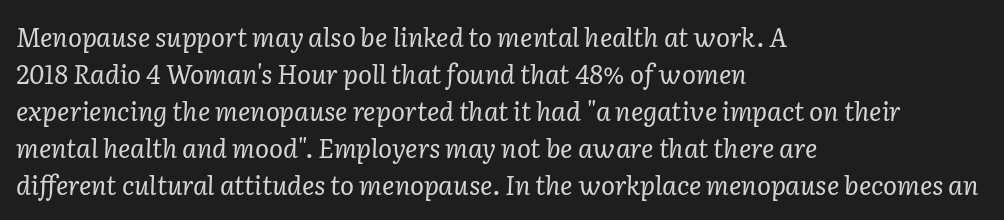
The image shows 26 px text type, italic (leaning right); set left-aligned, normal line spacing (1.42x), normal letter spacing, not underlined.
